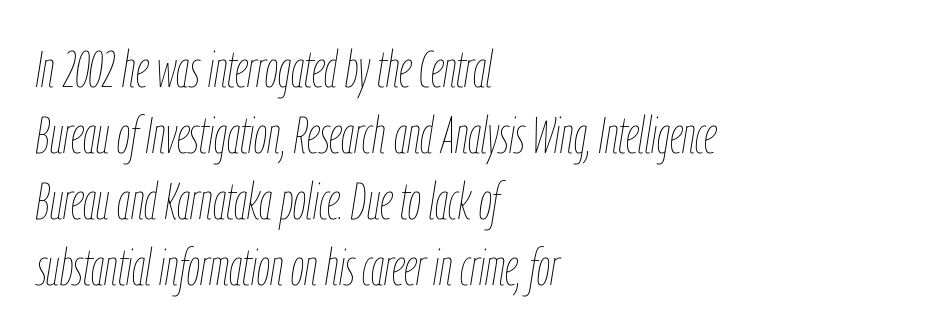
Descender tails drop into unmarked territory. Vertically, the passage feels balanced, rows spaced as you'd expect. The typography opts for an oblique posture over an upright one. These lines are rendered in a variable-pitch font. Stems and bowls with no extra thickness — not bold. Glyph-to-glyph distance matches everyday printed text.
